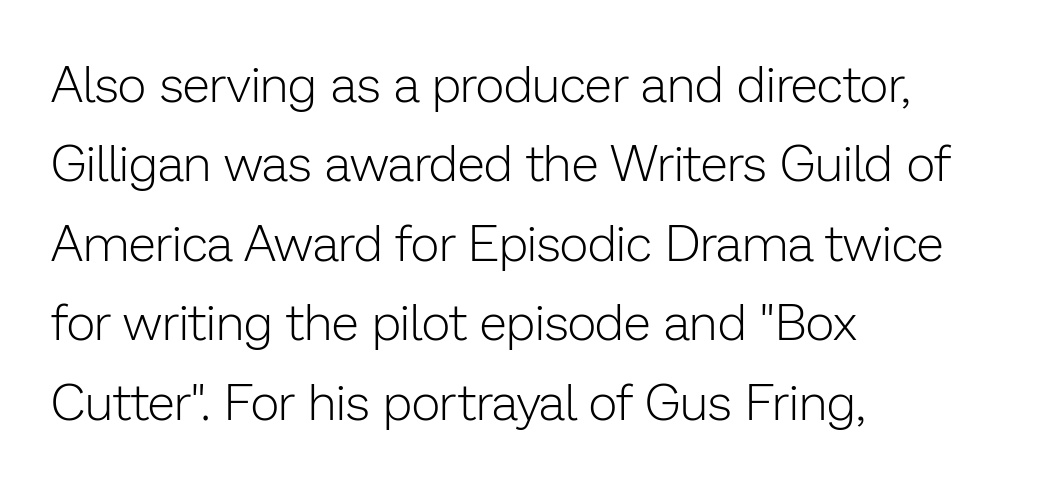
Q: Is the text bold? A: No.
Q: Is the text italic (slanted)? A: No, it is upright.
Q: Is the typeface a serif or a sans-serif typeface? A: Sans-serif.
Q: Is the text underlined? A: No.
Q: How is the paragraph aligned? A: Left-aligned.
Q: Is the spacing between letters normal or unusually wide? A: Normal.
Q: Is the spacing between lines tight, normal or loose? A: Normal.
Q: Width (condensed, normal, or wide)? A: Normal.
Q: Stroke contrast? A: Low.
Q: x-height? A: Medium.
Q: Monospaced? A: No.
